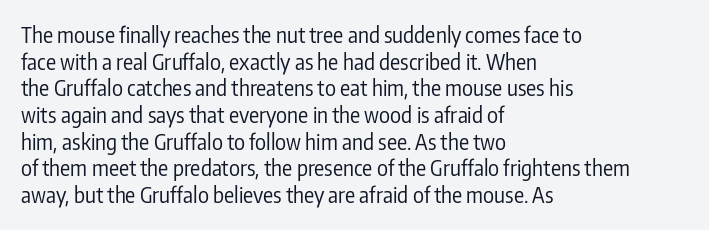
The image shows 21 px text type, upright; set left-aligned, normal line spacing (1.27x), normal letter spacing, not underlined.
